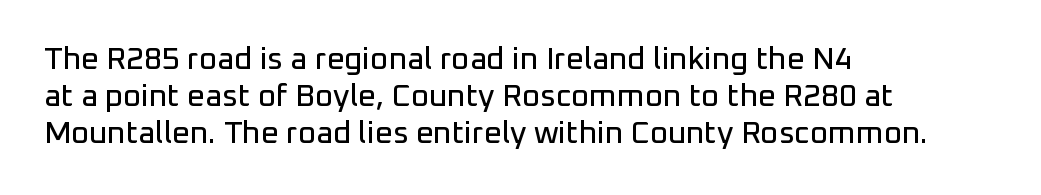
The image shows 31 px sans-serif type, upright; set left-aligned, line spacing 1.2x, normal letter spacing, not underlined; low stroke contrast and a medium x-height.
